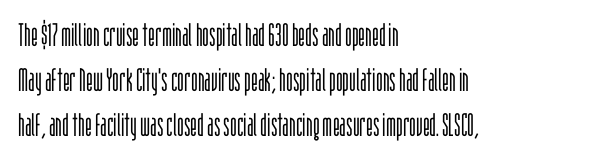
Letter spacing: default. The typesetter chose a ragged-right arrangement here. These lines are rendered in a variable-pitch font. Does the type have serifs? No, each stem ends abruptly.
